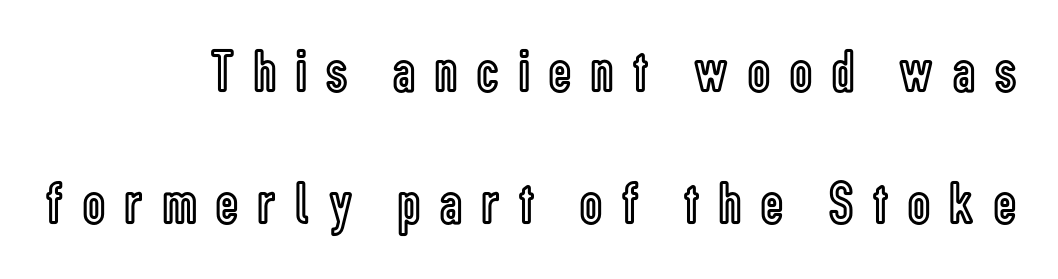
The image shows 61 px condensed type, upright; set right-aligned, loose line spacing (2.17x), unusually wide letter spacing (+0.33 em), not underlined; a medium x-height.
